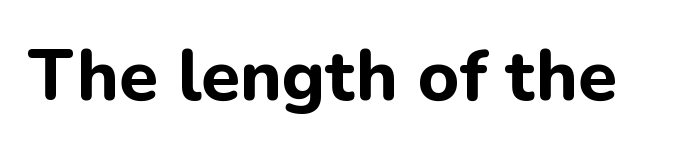
The axis of the letterforms is exactly vertical. Default kerning and tracking; the words read as compact shapes. The typeface chosen for these lines omits serifs. Emphasis by weight is at full strength: bold.
